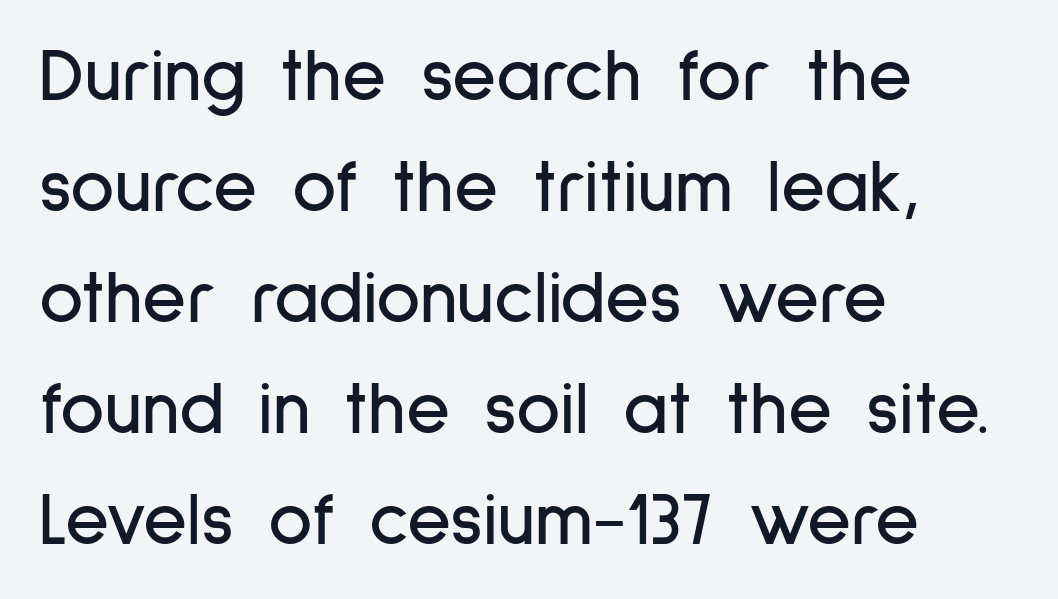
The image shows 76 px condensed sans-serif type, upright; set left-aligned, normal line spacing (1.46x), normal letter spacing, not underlined; low stroke contrast and a medium x-height.
